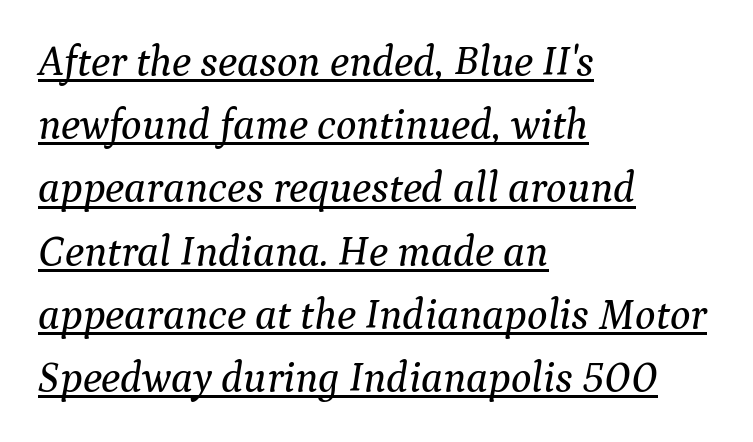
The image shows 43 px serif type, italic (leaning right); set left-aligned, normal line spacing (1.47x), normal letter spacing, underlined; medium stroke contrast and a medium x-height.
